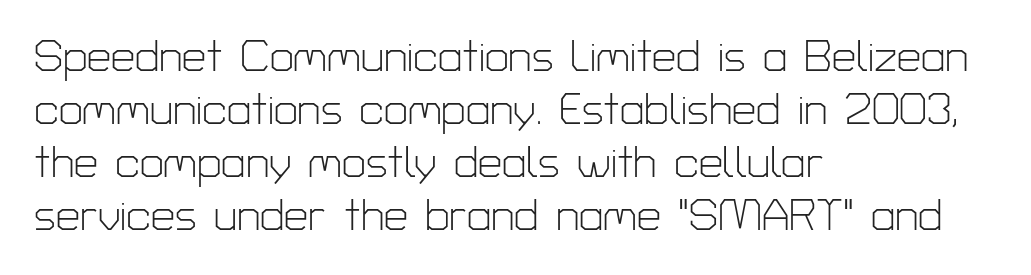
The image shows 43 px light sans-serif type, upright; set left-aligned, line spacing 1.23x, normal letter spacing, not underlined; low stroke contrast and a medium x-height.
